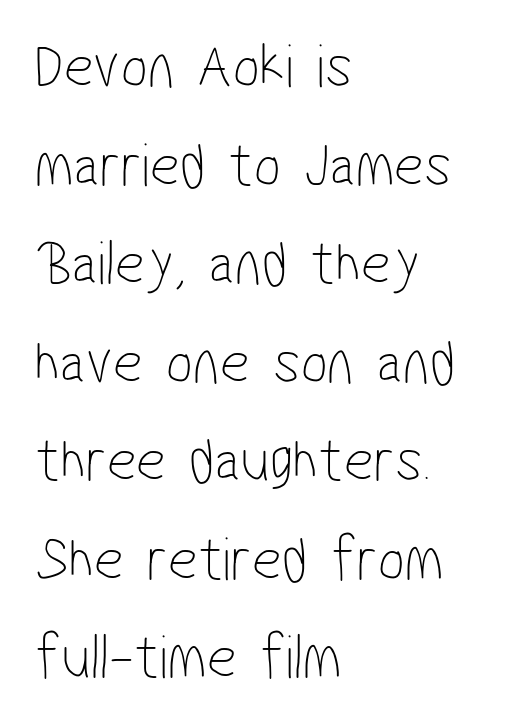
{"serif": "no", "bold": "no", "weight": "thin", "width": "condensed", "stroke_contrast": "low", "x_height": "medium", "monospaced": "no", "underline": "no", "align": "left", "line_spacing": "normal", "line_spacing_ratio": 1.54, "letter_spacing": "normal", "letter_spacing_em": 0.0, "glyph_px": 64}
